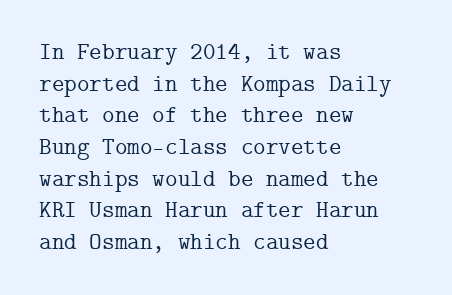
Q: Is the text italic (slanted)? A: No, it is upright.
Q: Is the text underlined? A: No.
Q: How is the paragraph aligned? A: Left-aligned.
Q: Is the spacing between letters normal or unusually wide? A: Normal.
Q: Is the spacing between lines tight, normal or loose? A: Normal.
